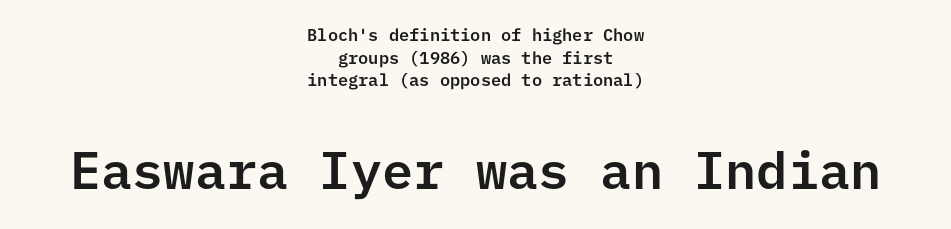
Q: Is the text italic (slanted)? A: No, it is upright.
Q: Is the typeface a serif or a sans-serif typeface? A: Sans-serif.
Q: Is the text underlined? A: No.
Q: How is the paragraph aligned? A: Centered.
Q: Is the spacing between letters normal or unusually wide? A: Normal.
Q: Is the spacing between lines tight, normal or loose? A: Normal.
Q: Which block of text is set in a larger size, the first (top) or the second (bottom)? A: The second (bottom) one.
Q: Width (condensed, normal, or wide)? A: Normal.
Q: Stroke contrast? A: Low.
Q: x-height? A: Medium.
